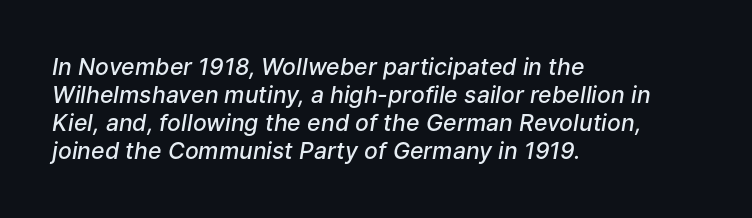
Q: Is the text bold? A: Semi-bold.
Q: Is the text italic (slanted)? A: Yes, it leans right by about 9 degrees.
Q: Is the text underlined? A: No.
Q: How is the paragraph aligned? A: Left-aligned.
Q: Is the spacing between letters normal or unusually wide? A: Normal.
